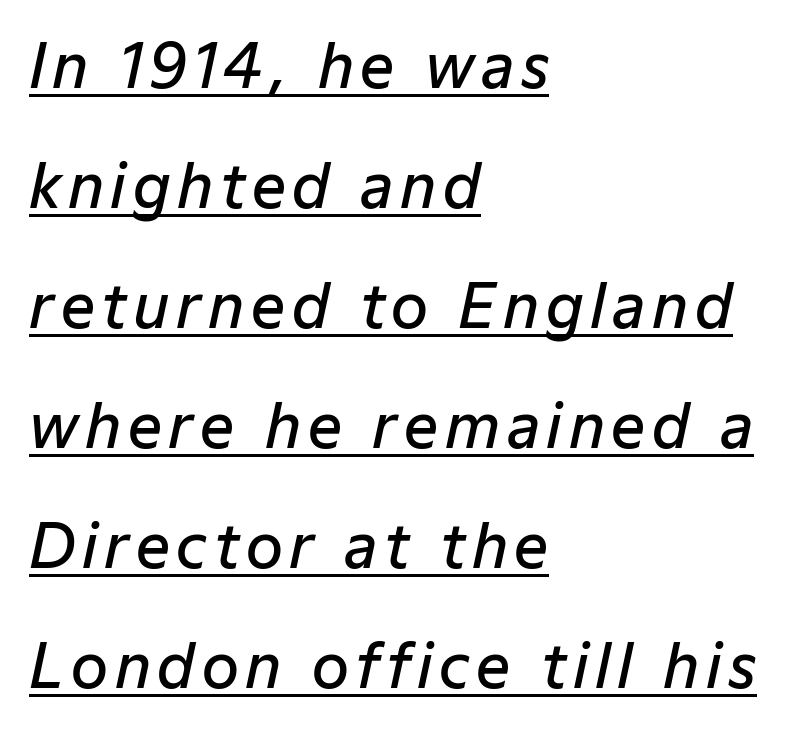
{"italic": "yes", "lean": "right", "slant_degrees": 12, "bold": "semi", "weight": "semibold", "width": "normal", "stroke_contrast": "low", "x_height": "medium", "monospaced": "no", "underline": "yes", "align": "left", "line_spacing": "loose", "line_spacing_ratio": 2.0, "glyph_px": 60}
